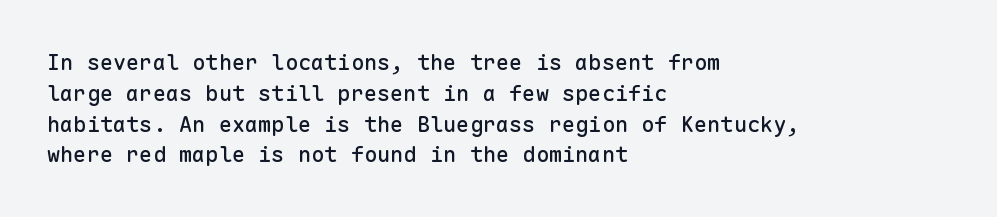
A classic flush-left, rag-right setting is used for this passage. Rendered with straight, roman letterforms. The rendering uses a moderate line-height, typical for paragraphs. In terms of letterspacing, this is plain default setting.
